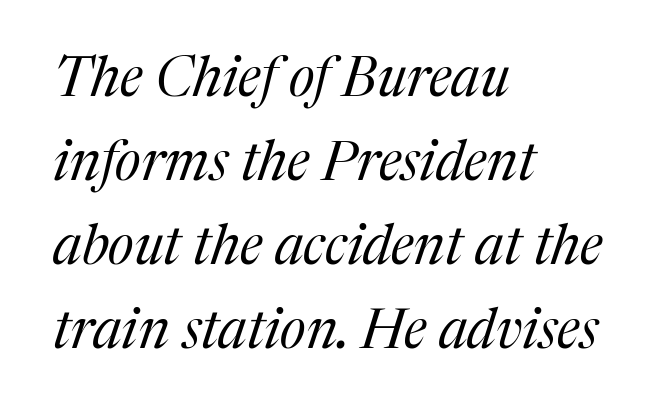
Q: Is the text bold? A: No.
Q: Is the text italic (slanted)? A: Yes, it leans right by about 17 degrees.
Q: Is the typeface a serif or a sans-serif typeface? A: Serif.
Q: Is the text underlined? A: No.
Q: How is the paragraph aligned? A: Left-aligned.
Q: Is the spacing between letters normal or unusually wide? A: Normal.
Q: Is the spacing between lines tight, normal or loose? A: Normal.
Q: Width (condensed, normal, or wide)? A: Normal.
Q: Stroke contrast? A: Medium.
Q: x-height? A: Medium.
Q: Monospaced? A: No.
